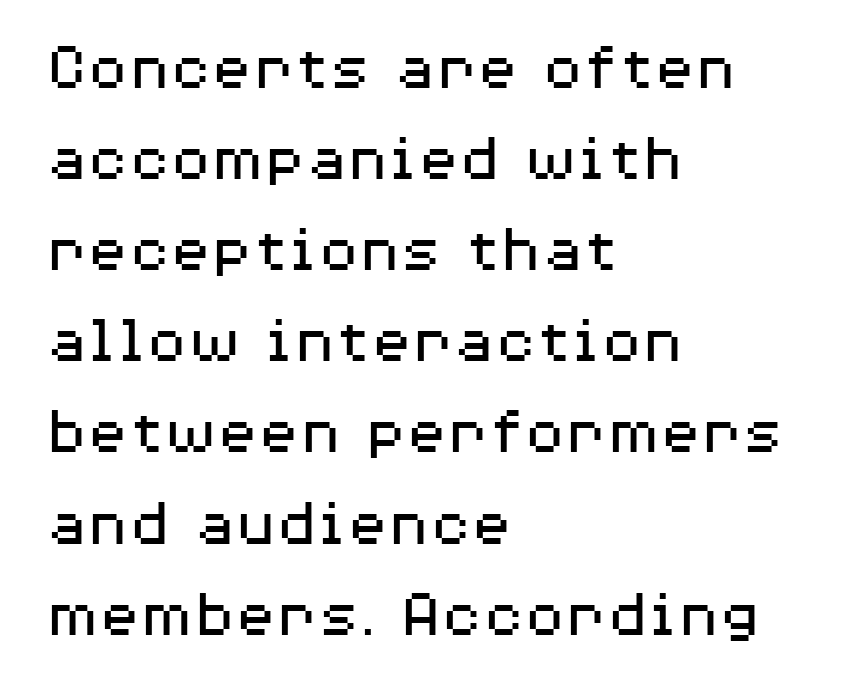
Q: Is the text bold? A: No.
Q: Is the text italic (slanted)? A: No, it is upright.
Q: Is the typeface a serif or a sans-serif typeface? A: Sans-serif.
Q: Is the text underlined? A: No.
Q: How is the paragraph aligned? A: Left-aligned.
Q: Is the spacing between letters normal or unusually wide? A: Normal.
Q: Is the spacing between lines tight, normal or loose? A: Normal.
Q: Width (condensed, normal, or wide)? A: Wide.
Q: Stroke contrast? A: Medium.
Q: x-height? A: Medium.
Q: Monospaced? A: No.
